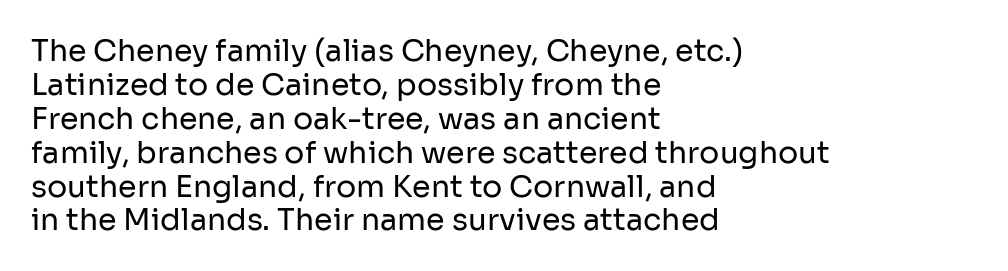
The lettering holds an erect, upright posture throughout. Weight: not bold — regular or lighter. Glyph-to-glyph distance matches everyday printed text. These lines are rendered in a variable-pitch font. Notice how the passage keeps a crisp vertical edge on the left only.
